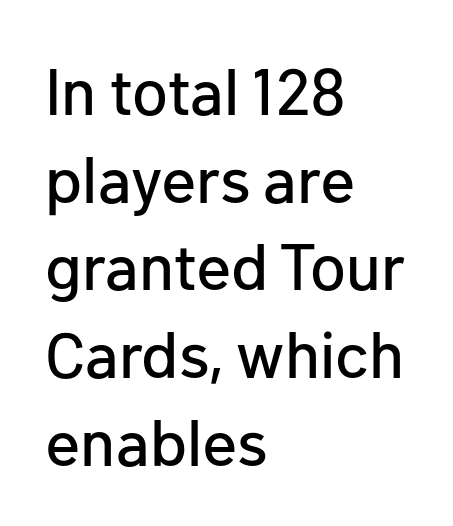
Q: Is the text italic (slanted)? A: No, it is upright.
Q: Is the typeface a serif or a sans-serif typeface? A: Sans-serif.
Q: Is the text underlined? A: No.
Q: How is the paragraph aligned? A: Left-aligned.
Q: Is the spacing between letters normal or unusually wide? A: Normal.
Q: Is the spacing between lines tight, normal or loose? A: Normal.
Q: Width (condensed, normal, or wide)? A: Normal.
Q: Stroke contrast? A: Low.
Q: x-height? A: Medium.
Q: Monospaced? A: No.
